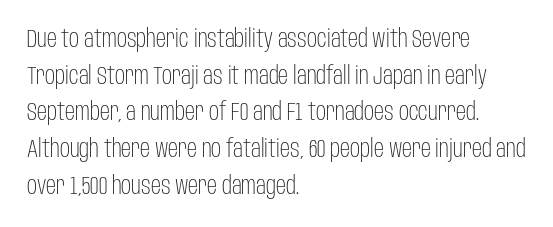
Q: Is the text bold? A: No.
Q: Is the text italic (slanted)? A: No, it is upright.
Q: Is the text underlined? A: No.
Q: How is the paragraph aligned? A: Left-aligned.
Q: Is the spacing between letters normal or unusually wide? A: Normal.
Q: Is the spacing between lines tight, normal or loose? A: Normal.
